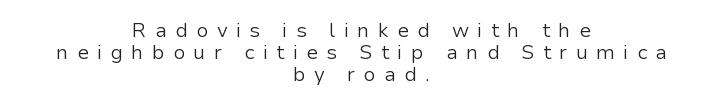
Weight: in the light-to-regular range. One-word summary of the alignment: center. Interline gaps are noticeably narrow in this sample. Someone cranked the tracking dial way up on this one.
